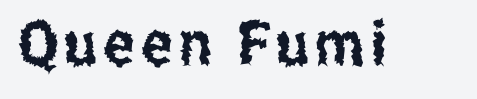
Q: Is the text italic (slanted)? A: No, it is upright.
Q: Is the typeface a serif or a sans-serif typeface? A: Sans-serif.
Q: Is the text underlined? A: No.
Q: Width (condensed, normal, or wide)? A: Condensed.
Q: Stroke contrast? A: Low.
Q: x-height? A: Medium.
Q: Monospaced? A: No.
